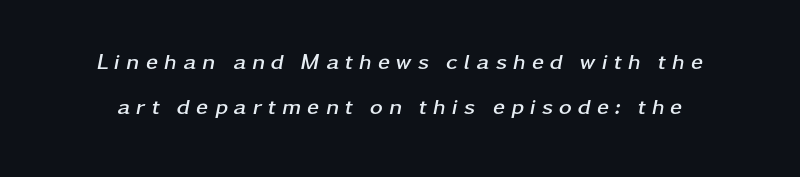
Q: Is the text bold? A: Yes.
Q: Is the text italic (slanted)? A: Yes, it leans right by about 11 degrees.
Q: Is the text underlined? A: No.
Q: Is the spacing between letters normal or unusually wide? A: Unusually wide.
Q: Is the spacing between lines tight, normal or loose? A: Loose.
